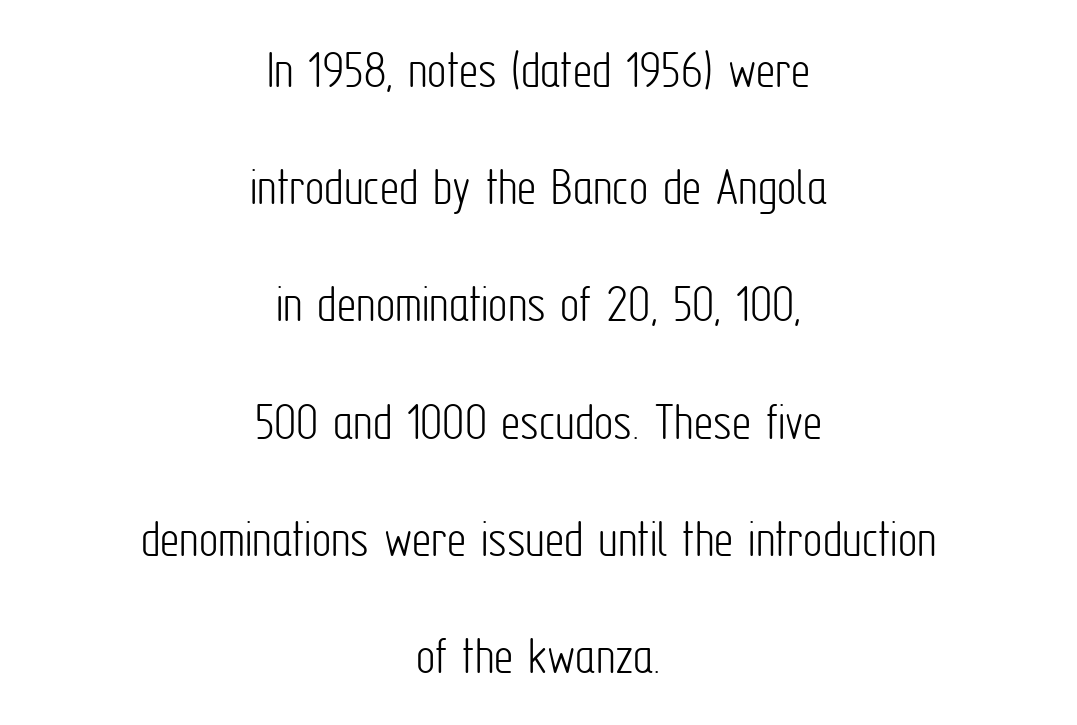
Reading down the column, the eye jumps a long way to each next line. The tracking reads as untouched default to a designer's eye. The font's upright variant was chosen for this text. The lines are quadded center. The baseline area is clear.
